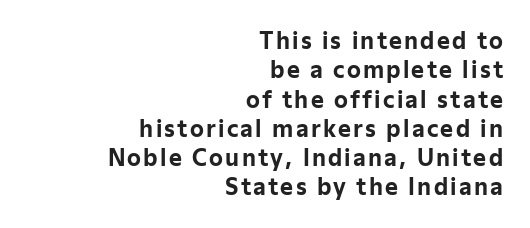
{"italic": "no", "bold": "yes", "underline": "no", "align": "right", "line_spacing": "normal", "line_spacing_ratio": 1.33, "glyph_px": 22}
